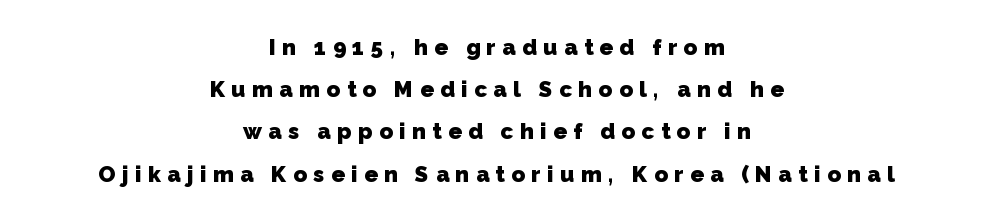
The image shows 22 px bold type; set centered, loose line spacing (1.92x), unusually wide letter spacing (+0.3 em), not underlined.
